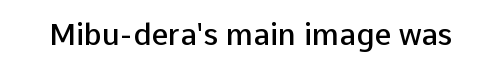
{"serif": "no", "italic": "no", "bold": "semi", "weight": "semibold", "width": "normal", "stroke_contrast": "low", "x_height": "medium", "monospaced": "no", "underline": "no", "letter_spacing": "normal", "letter_spacing_em": 0.0, "glyph_px": 30}
